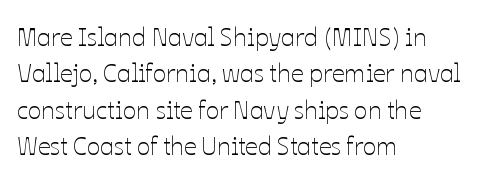
In terms of posture, this sample is upright. The passage shown has conventional tracking throughout. The zone under the glyphs is completely vacant. The lines are quadded left. These glyphs show unthickened strokes, regular width or finer. Rows of type keep a routine distance in the vertical direction.
